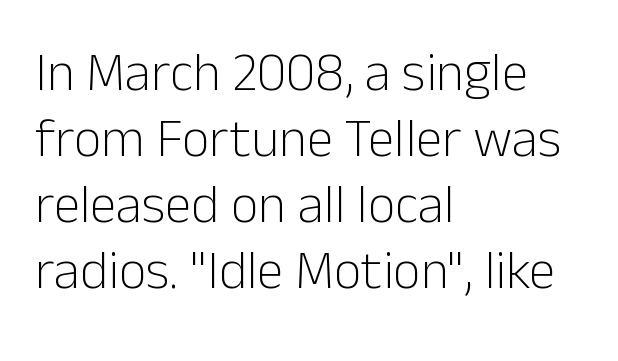
The zone under the glyphs is completely vacant. Posture: straight, roman, zero tilt. Nothing unusual about the tracking: characters are spaced as the font intends. A typesetter would call this proportional, since set widths differ per character. Check where the strokes stop: nothing finishes them off — pure sans. Nothing heavy about these letters — not bold at all.
